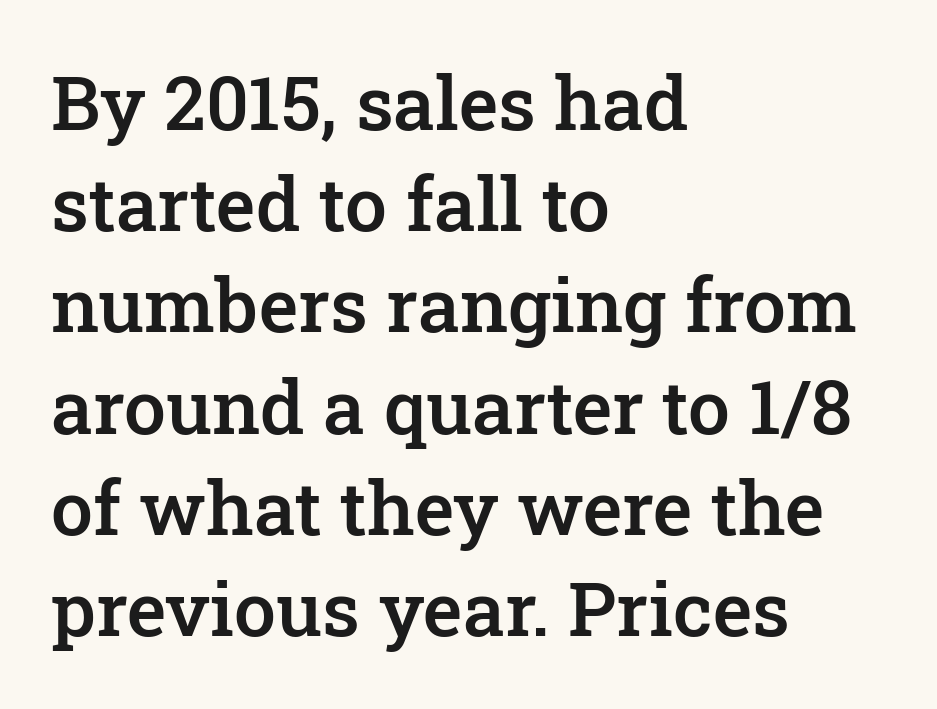
The image shows 75 px semibold serif type, upright; set left-aligned, normal line spacing (1.35x), normal letter spacing, not underlined; low stroke contrast and a medium x-height.
